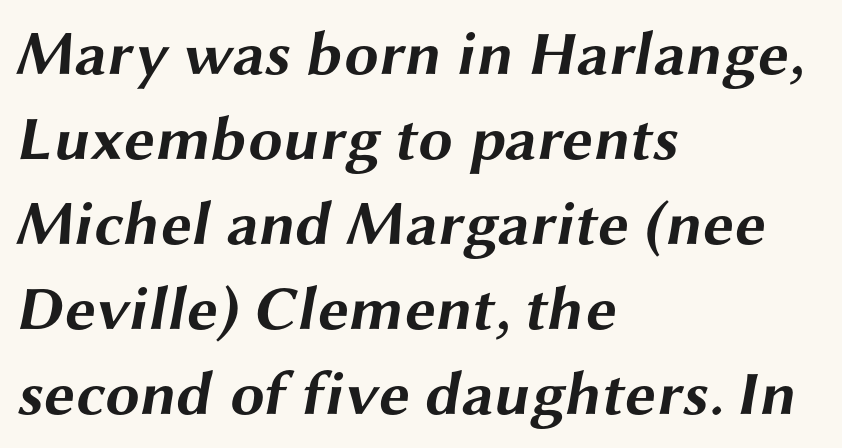
Q: Is the text bold? A: Yes.
Q: Is the typeface a serif or a sans-serif typeface? A: Sans-serif.
Q: Is the text underlined? A: No.
Q: How is the paragraph aligned? A: Left-aligned.
Q: Is the spacing between letters normal or unusually wide? A: Normal.
Q: Is the spacing between lines tight, normal or loose? A: Normal.
Q: Width (condensed, normal, or wide)? A: Wide.
Q: Stroke contrast? A: Medium.
Q: x-height? A: Medium.
Q: Monospaced? A: No.
